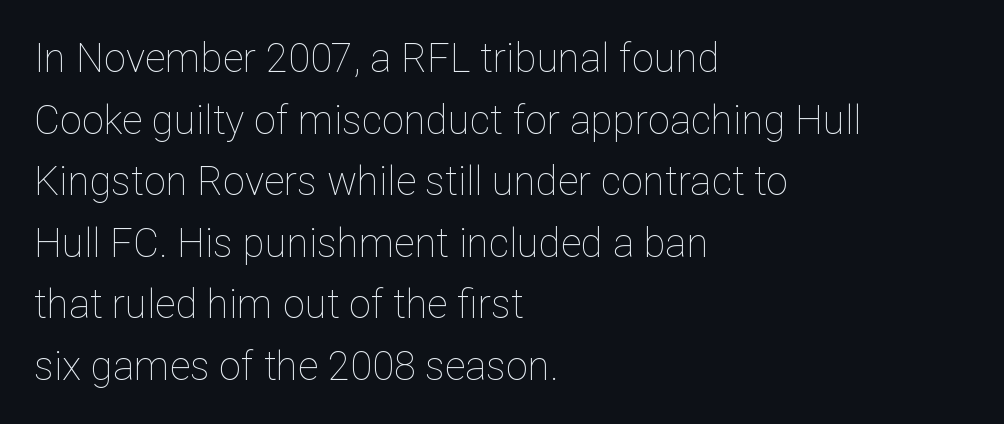
Heaviness? Minimal to ordinary, like unemphasized prose. Tracking value appears to be zero — textbook default spacing. The type sits square on the baseline with zero lean. Here the designer chose a conventional face with non-uniform glyph widths. Check under the words: just untouched page. Compared with a centered layout, this one pins lines to the left instead.
